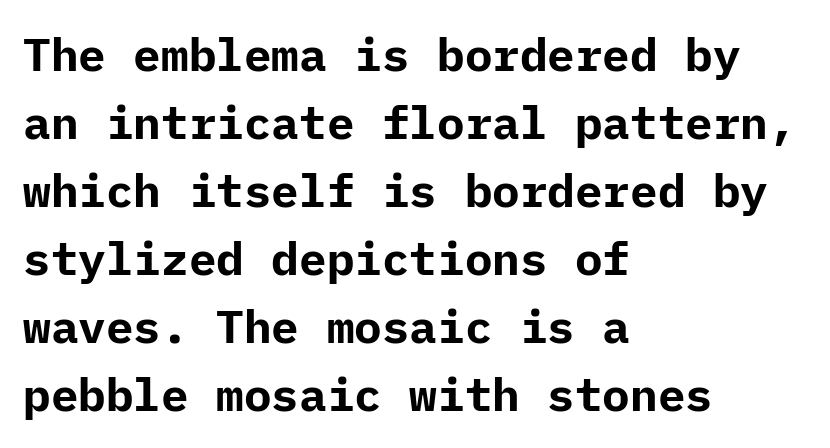
The image shows 46 px bold sans-serif type, upright; set left-aligned, normal line spacing (1.48x), normal letter spacing, not underlined; low stroke contrast and a medium x-height.
